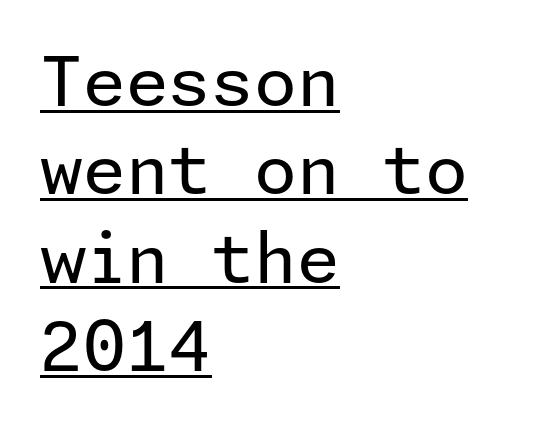
Line spacing here is normal. The letterforms sit shoulder to shoulder at normal distance. The lettering is marked with a stroke running underneath it. Line starts are locked; line ends wander. These glyphs show unthickened strokes, regular width or finer.
